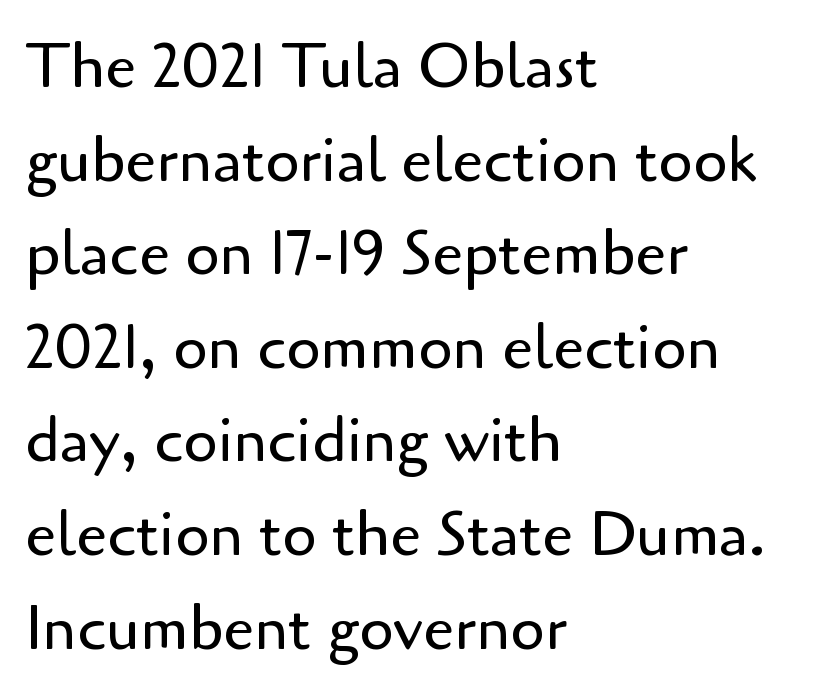
The image shows 62 px regular-weight sans-serif type, upright; set left-aligned, normal line spacing (1.51x), normal letter spacing, not underlined; low stroke contrast and a small x-height.
